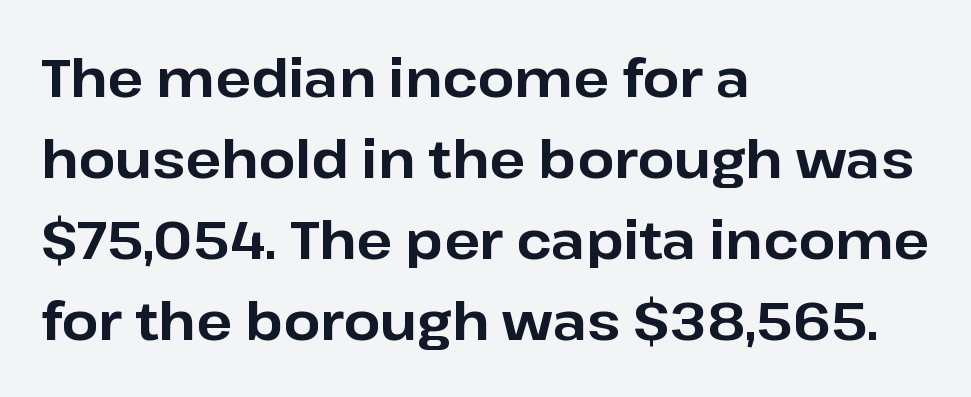
{"serif": "no", "italic": "no", "bold": "yes", "weight": "bold", "width": "normal", "stroke_contrast": "low", "x_height": "medium", "monospaced": "no", "underline": "no", "align": "left", "line_spacing": "normal", "line_spacing_ratio": 1.56, "letter_spacing": "normal", "letter_spacing_em": 0.0, "glyph_px": 52}
